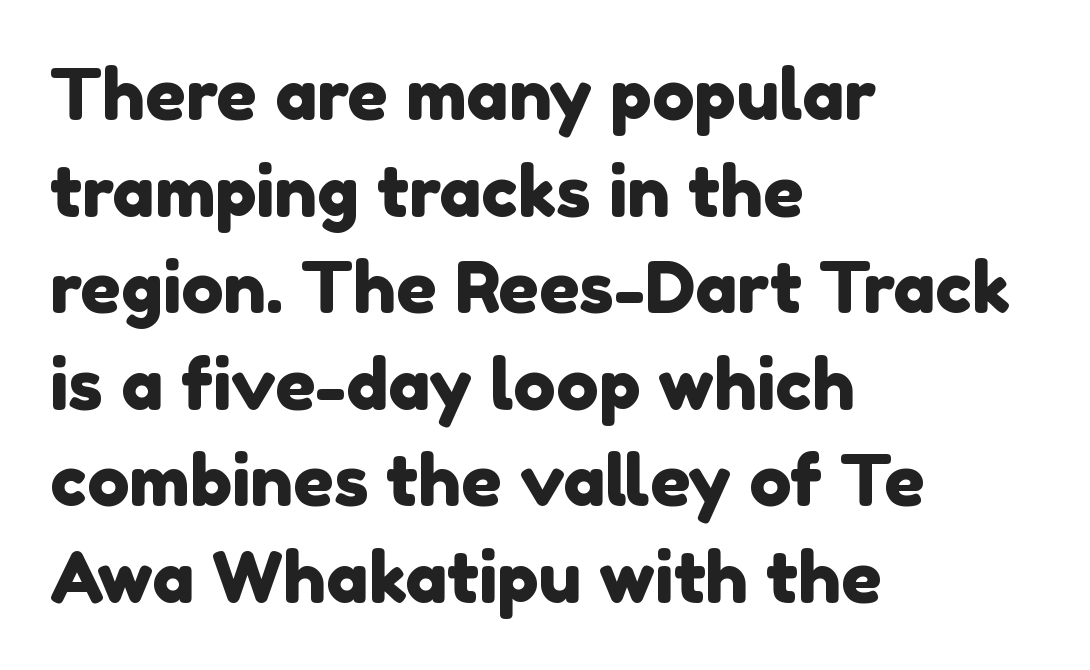
The image shows 71 px sans-serif type; set left-aligned, normal line spacing (1.36x), normal letter spacing, not underlined; a medium x-height.
